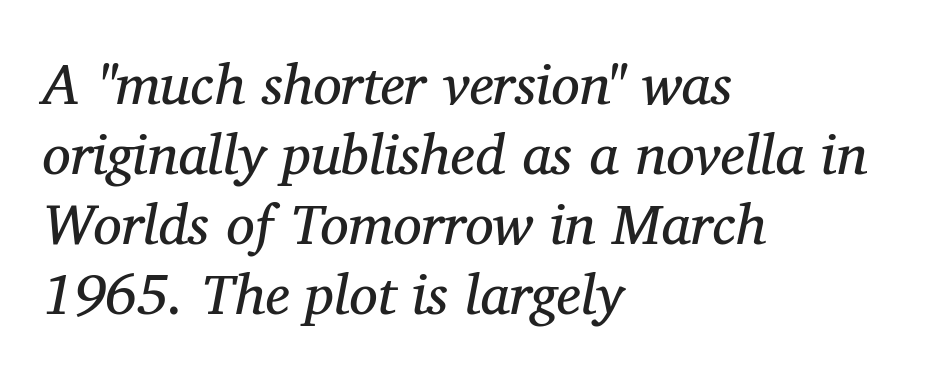
{"serif": "yes", "italic": "yes", "lean": "right", "slant_degrees": 11, "bold": "no", "weight": "regular", "width": "normal", "stroke_contrast": "medium", "x_height": "medium", "monospaced": "no", "underline": "no", "align": "left", "line_spacing_ratio": 1.23, "letter_spacing": "normal", "letter_spacing_em": 0.0, "glyph_px": 57}
